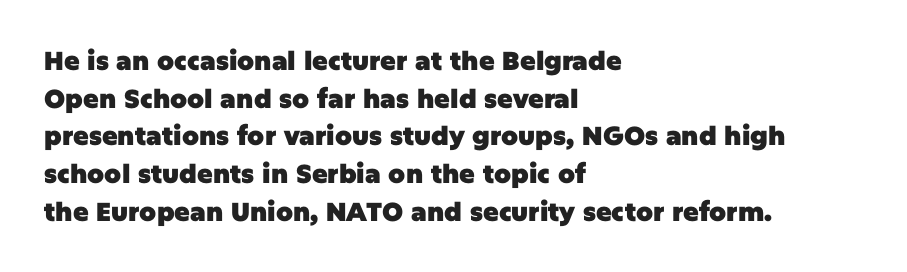
Q: Is the text bold? A: Yes.
Q: Is the text italic (slanted)? A: No, it is upright.
Q: Is the text underlined? A: No.
Q: How is the paragraph aligned? A: Left-aligned.
Q: Is the spacing between letters normal or unusually wide? A: Normal.
Q: Is the spacing between lines tight, normal or loose? A: Normal.
